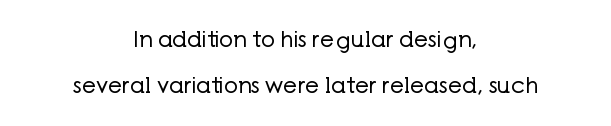
The lines are spread far apart with generous leading. Caption: standard tracking, unaltered. The lines are quadded center. Beneath every word, the page is bare. The font is comparable to plain body text, perhaps lighter.
